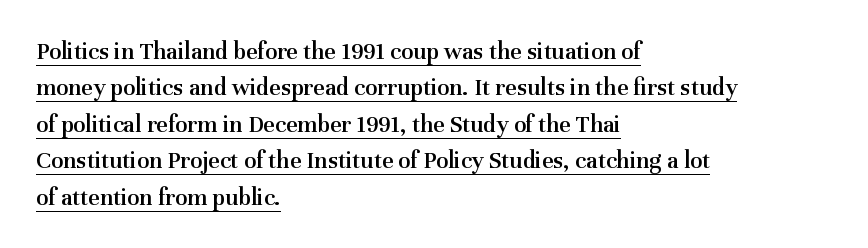
Q: Is the text bold? A: Semi-bold.
Q: Is the text italic (slanted)? A: No, it is upright.
Q: Is the text underlined? A: Yes.
Q: How is the paragraph aligned? A: Left-aligned.
Q: Is the spacing between letters normal or unusually wide? A: Normal.
Q: Is the spacing between lines tight, normal or loose? A: Normal.
